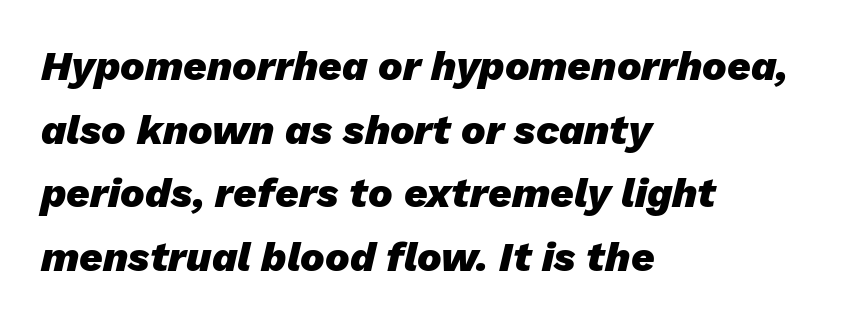
Do the characters align in a grid? No, the font is proportional. The font's italic variant was chosen for this text. Underline: absent. If you drew a ruler down the left edge, every line would touch it.
